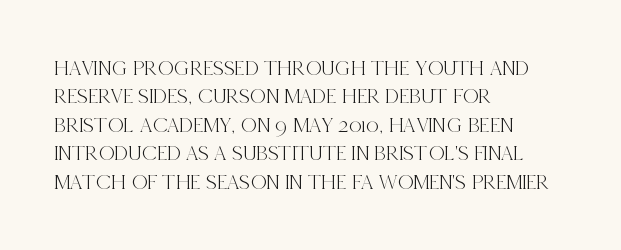
The image shows 22 px text type, upright; set left-aligned, normal line spacing (1.29x), normal letter spacing, not underlined.
